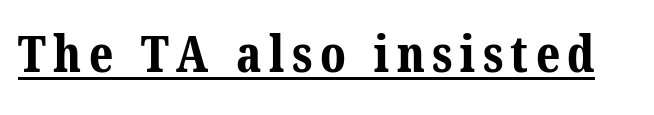
Q: Is the text bold? A: Yes.
Q: Is the typeface a serif or a sans-serif typeface? A: Serif.
Q: Is the text underlined? A: Yes.
Q: Width (condensed, normal, or wide)? A: Normal.
Q: Stroke contrast? A: Medium.
Q: x-height? A: Medium.
Q: Monospaced? A: No.
